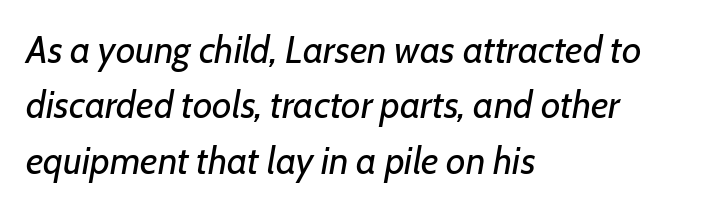
Q: Is the text bold? A: No.
Q: Is the text italic (slanted)? A: Yes, it leans right by about 7 degrees.
Q: Is the text underlined? A: No.
Q: How is the paragraph aligned? A: Left-aligned.
Q: Is the spacing between letters normal or unusually wide? A: Normal.
Q: Is the spacing between lines tight, normal or loose? A: Normal.
Q: Width (condensed, normal, or wide)? A: Normal.
Q: Stroke contrast? A: Low.
Q: x-height? A: Medium.
Q: Monospaced? A: No.
